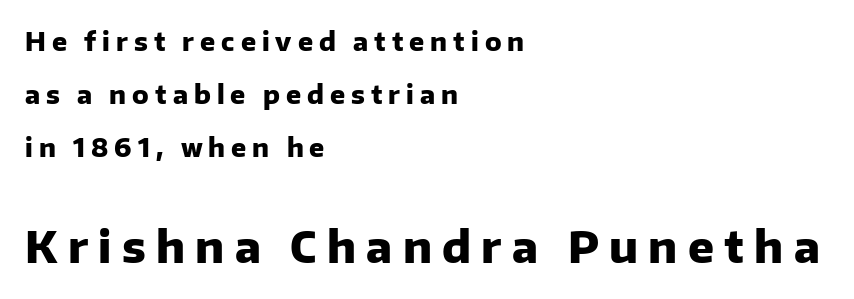
The image shows 43 px heavy sans-serif type, upright; set left-aligned, loose line spacing (2.12x), unusually wide letter spacing (+0.24 em), not underlined; the second (bottom) block is 1.72x larger; low stroke contrast and a medium x-height.
